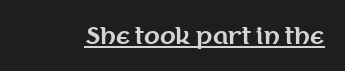
Q: Is the text bold? A: Yes.
Q: Is the text italic (slanted)? A: No, it is upright.
Q: Is the text underlined? A: Yes.
Q: Is the spacing between letters normal or unusually wide? A: Normal.
